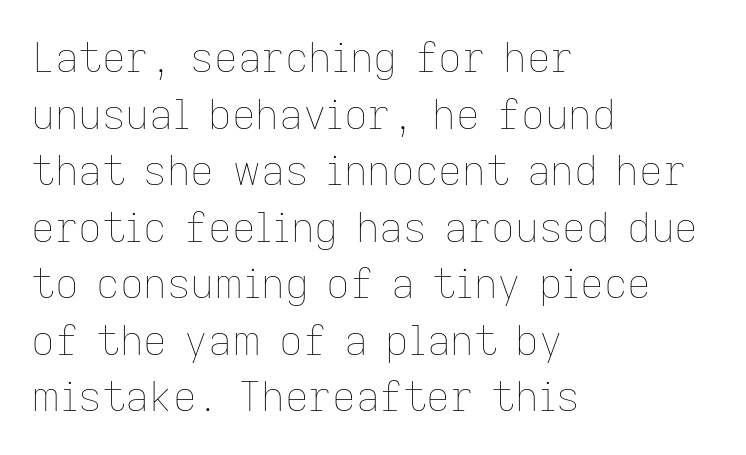
{"italic": "no", "bold": "no", "weight": "thin", "width": "normal", "stroke_contrast": "low", "x_height": "medium", "monospaced": "no", "underline": "no", "align": "left", "line_spacing": "normal", "line_spacing_ratio": 1.38, "letter_spacing": "normal", "letter_spacing_em": 0.0, "glyph_px": 41}
